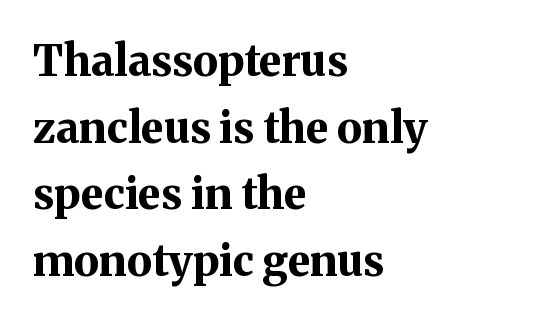
The image shows 43 px bold serif type, upright; set left-aligned, normal line spacing (1.55x), normal letter spacing, not underlined; medium stroke contrast and a medium x-height.
